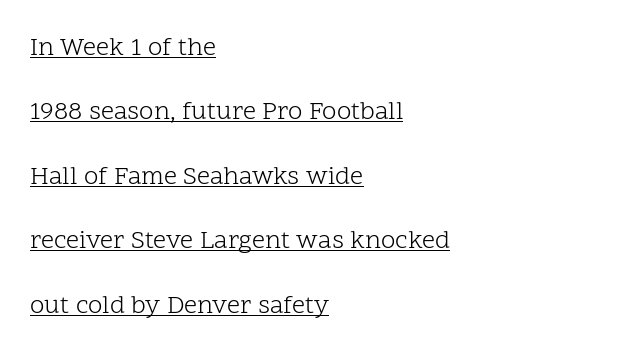
This is roman type, the default non-slanted kind. Line starts are locked; line ends wander. Does a line run under the words? Yes, clearly. Short note: letters normally spaced. Reading down the column, the eye jumps a long way to each next line.
